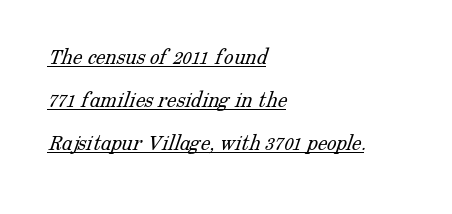
{"bold": "no", "underline": "yes", "align": "left", "line_spacing_ratio": 1.8, "letter_spacing": "normal", "letter_spacing_em": 0.0, "glyph_px": 24}
